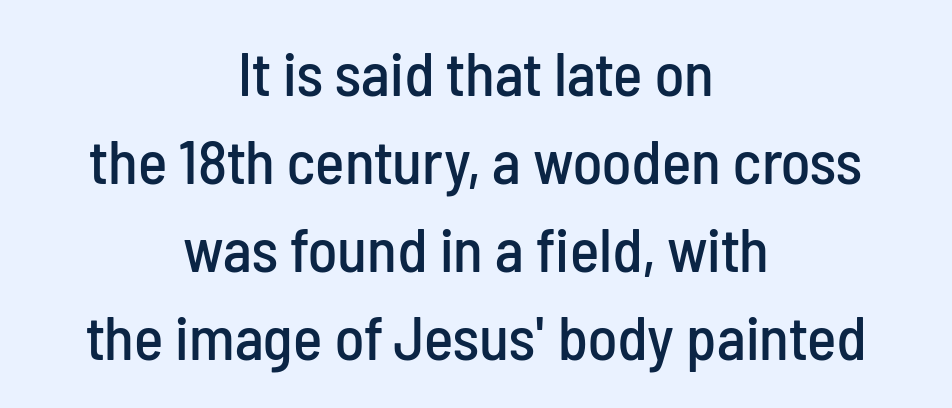
The image shows 62 px condensed sans-serif type, upright; set centered, normal line spacing (1.42x), normal letter spacing, not underlined; low stroke contrast and a medium x-height.
